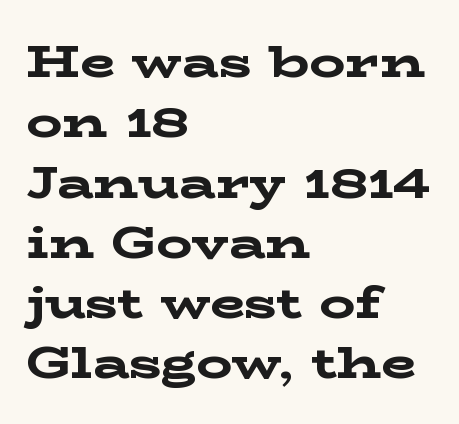
The image shows 45 px bold, wide serif type, upright; set left-aligned, normal line spacing (1.34x), normal letter spacing, not underlined; low stroke contrast and a medium x-height.
